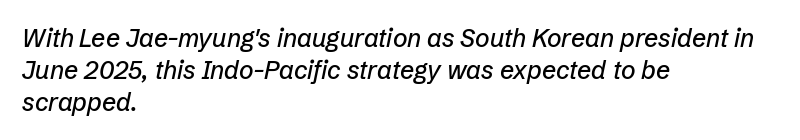
There is no visible air inserted between adjacent glyphs. All the whitespace from short lines collects on the right. Rows of type keep a routine distance in the vertical direction. Check under the words: just untouched page. This sample uses an oblique cut, with every glyph tilted off the vertical.
